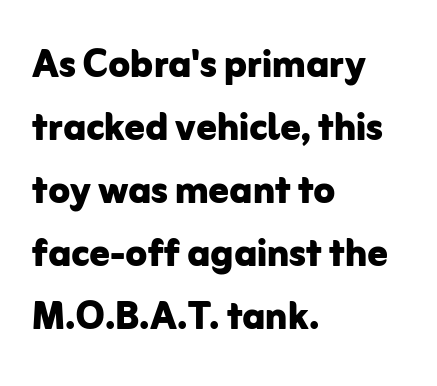
The image shows 50 px bold sans-serif type, upright; set left-aligned, normal line spacing (1.26x), normal letter spacing, not underlined; low stroke contrast and a medium x-height.
